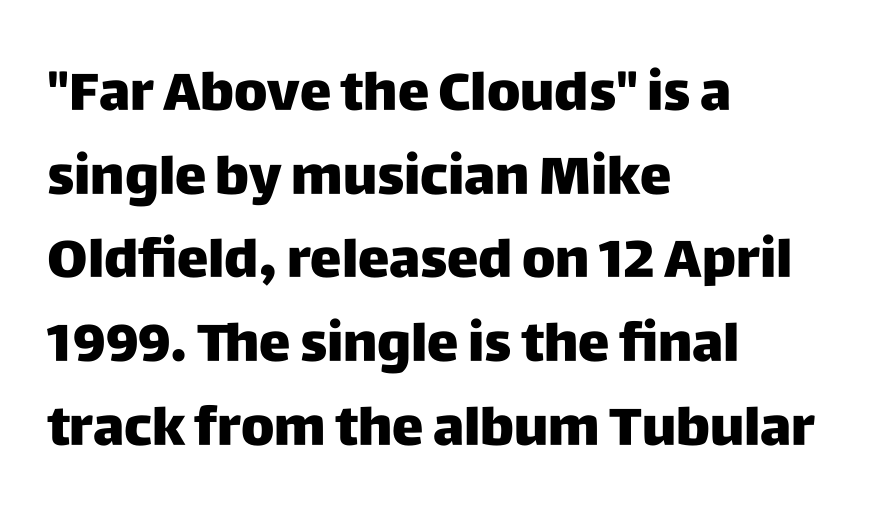
Q: Is the text bold? A: Yes.
Q: Is the text italic (slanted)? A: No, it is upright.
Q: Is the typeface a serif or a sans-serif typeface? A: Sans-serif.
Q: Is the text underlined? A: No.
Q: How is the paragraph aligned? A: Left-aligned.
Q: Is the spacing between letters normal or unusually wide? A: Normal.
Q: Is the spacing between lines tight, normal or loose? A: Normal.
Q: Width (condensed, normal, or wide)? A: Normal.
Q: Stroke contrast? A: Low.
Q: x-height? A: Large.
Q: Monospaced? A: No.
